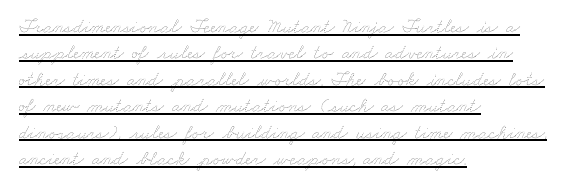
{"bold": "no", "underline": "yes", "align": "left", "line_spacing": "normal", "line_spacing_ratio": 1.32, "letter_spacing": "normal", "letter_spacing_em": 0.0, "glyph_px": 20}
